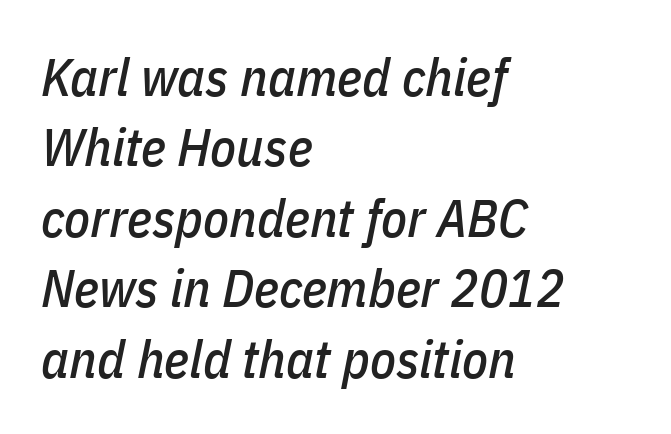
Q: Is the text italic (slanted)? A: Yes, it leans right by about 11 degrees.
Q: Is the text underlined? A: No.
Q: How is the paragraph aligned? A: Left-aligned.
Q: Is the spacing between letters normal or unusually wide? A: Normal.
Q: Is the spacing between lines tight, normal or loose? A: Normal.
Q: Width (condensed, normal, or wide)? A: Condensed.
Q: Stroke contrast? A: Low.
Q: x-height? A: Medium.
Q: Monospaced? A: No.
